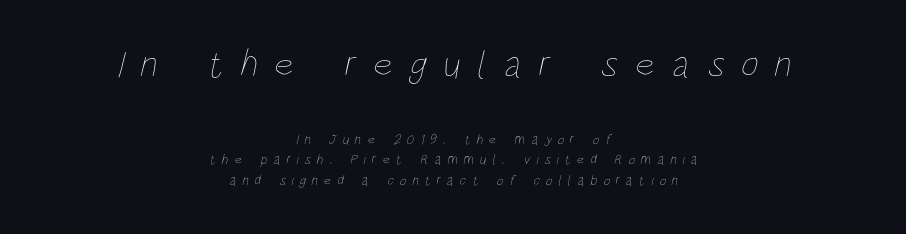
Q: Is the text bold? A: No.
Q: Is the text underlined? A: No.
Q: How is the paragraph aligned? A: Centered.
Q: Is the spacing between letters normal or unusually wide? A: Unusually wide.
Q: Is the spacing between lines tight, normal or loose? A: Normal.
Q: Which block of text is set in a larger size, the first (top) or the second (bottom)? A: The first (top) one.
Q: Width (condensed, normal, or wide)? A: Condensed.
Q: Stroke contrast? A: Low.
Q: x-height? A: Large.
Q: Monospaced? A: No.
